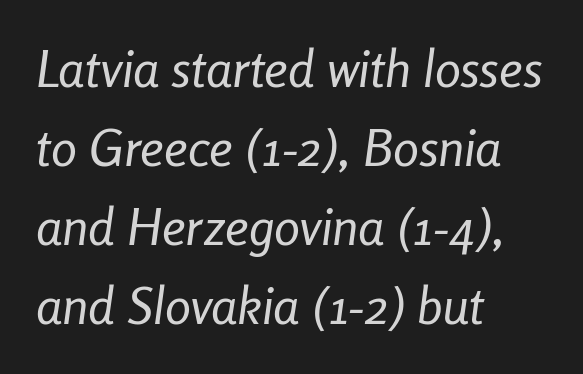
{"italic": "yes", "lean": "right", "slant_degrees": 8, "bold": "no", "weight": "regular", "width": "condensed", "stroke_contrast": "low", "x_height": "medium", "monospaced": "no", "underline": "no", "align": "left", "line_spacing": "normal", "line_spacing_ratio": 1.52, "letter_spacing": "normal", "letter_spacing_em": 0.0, "glyph_px": 52}
